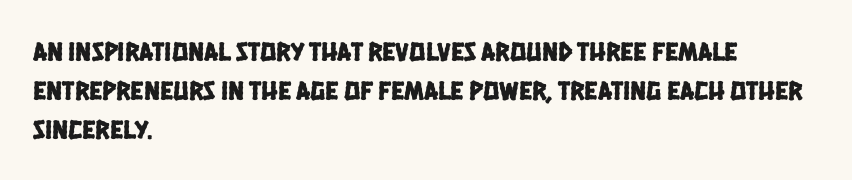
The image shows 27 px text type; set left-aligned, normal line spacing (1.44x), normal letter spacing, not underlined.
